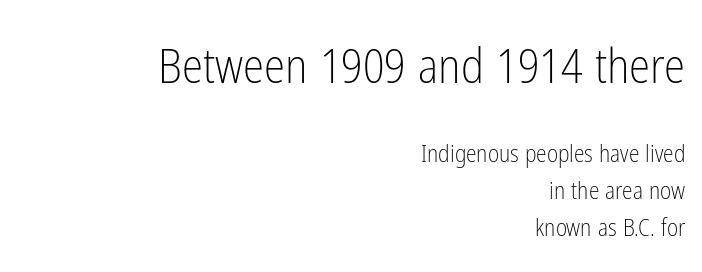
{"serif": "no", "italic": "no", "bold": "no", "weight": "light", "width": "condensed", "stroke_contrast": "low", "x_height": "medium", "monospaced": "no", "underline": "no", "align": "right", "line_spacing": "normal", "line_spacing_ratio": 1.54, "letter_spacing": "normal", "letter_spacing_em": 0.0, "larger_block": "first", "size_ratio": 2.0, "glyph_px": 48}
